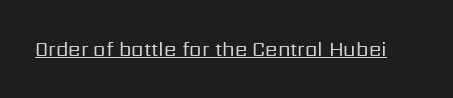
{"italic": "no", "bold": "no", "underline": "yes", "letter_spacing": "normal", "letter_spacing_em": 0.0, "glyph_px": 20}
